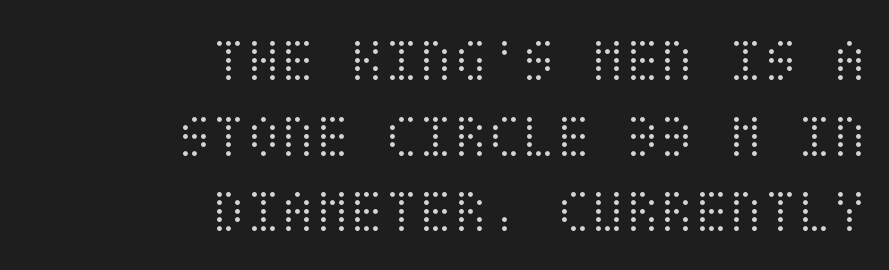
The type is set solid horizontally, with unmodified tracking. A clean baseline with only descenders dipping below it. The typesetting does not lean heavy: it is not bold. Ordinary non-slanted type is in use.
